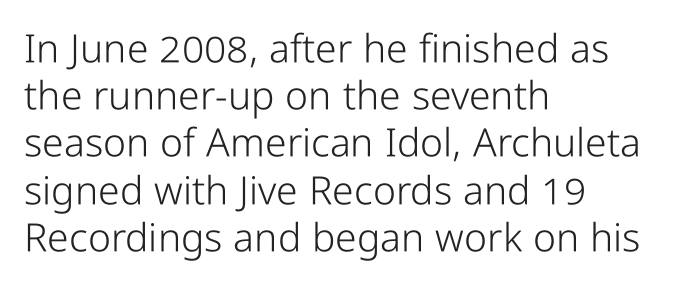
The image shows 39 px light, condensed sans-serif type, upright; set left-aligned, line spacing 1.21x, normal letter spacing, not underlined; low stroke contrast and a medium x-height.
